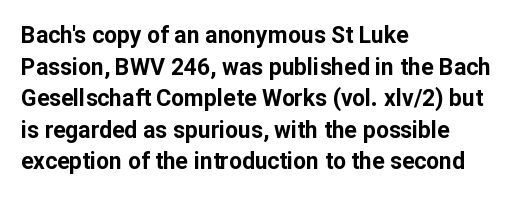
Q: Is the text bold? A: Yes.
Q: Is the text italic (slanted)? A: No, it is upright.
Q: Is the text underlined? A: No.
Q: How is the paragraph aligned? A: Left-aligned.
Q: Is the spacing between letters normal or unusually wide? A: Normal.
Q: Is the spacing between lines tight, normal or loose? A: Normal.
